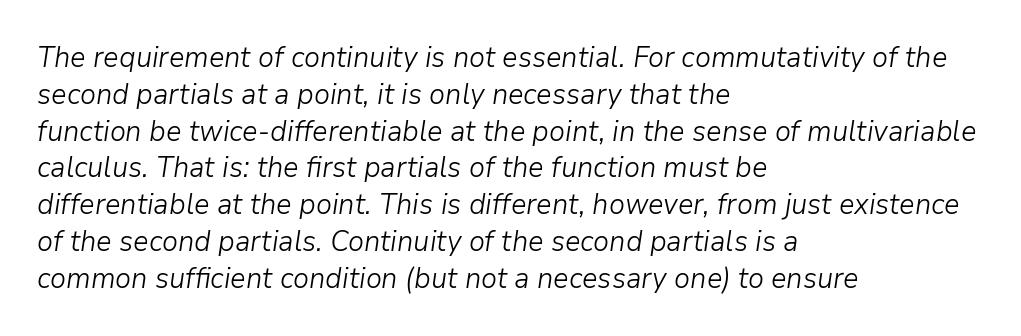
{"italic": "yes", "lean": "right", "slant_degrees": 9, "bold": "no", "weight": "light", "width": "normal", "stroke_contrast": "low", "x_height": "medium", "monospaced": "no", "underline": "no", "align": "left", "line_spacing": "normal", "line_spacing_ratio": 1.27, "letter_spacing": "normal", "letter_spacing_em": 0.0, "glyph_px": 29}
